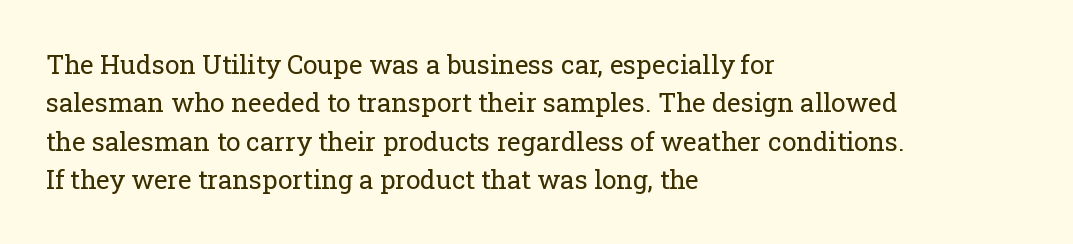
Q: Is the text bold? A: No.
Q: Is the text italic (slanted)? A: No, it is upright.
Q: Is the text underlined? A: No.
Q: How is the paragraph aligned? A: Left-aligned.
Q: Is the spacing between letters normal or unusually wide? A: Normal.
Q: Is the spacing between lines tight, normal or loose? A: Normal.
